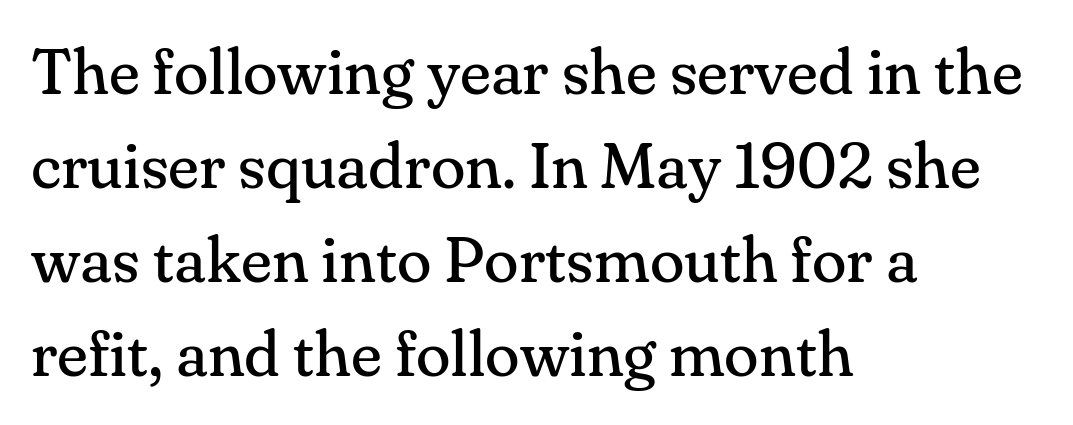
Q: Is the text bold? A: No.
Q: Is the text italic (slanted)? A: No, it is upright.
Q: Is the typeface a serif or a sans-serif typeface? A: Serif.
Q: Is the text underlined? A: No.
Q: How is the paragraph aligned? A: Left-aligned.
Q: Is the spacing between letters normal or unusually wide? A: Normal.
Q: Is the spacing between lines tight, normal or loose? A: Normal.
Q: Width (condensed, normal, or wide)? A: Normal.
Q: Stroke contrast? A: Medium.
Q: x-height? A: Small.
Q: Monospaced? A: No.
